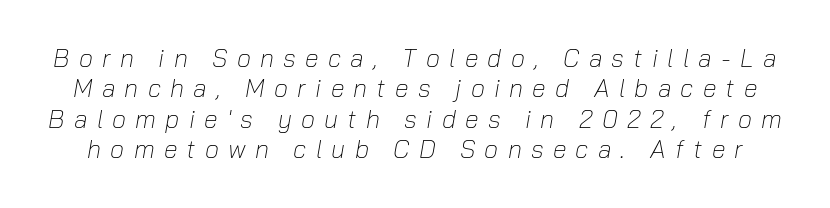
A light-to-regular cut is what we see here. Students, note that the glyphs here are deliberately spaced far apart. Letters rest on an invisible, unmarked baseline. There's an unmistakable incline to the writing here.
